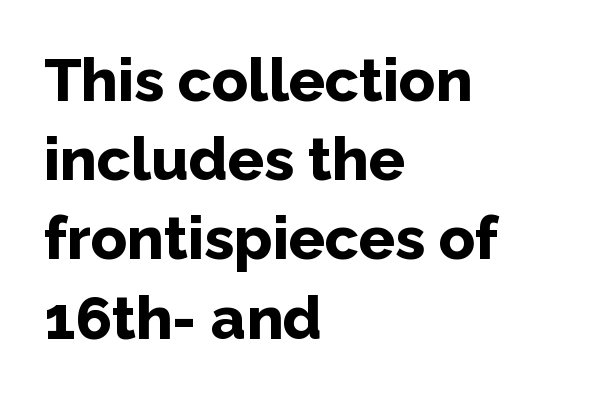
{"serif": "no", "italic": "no", "bold": "yes", "weight": "bold", "width": "normal", "stroke_contrast": "low", "x_height": "medium", "monospaced": "no", "underline": "no", "align": "left", "line_spacing": "normal", "line_spacing_ratio": 1.32, "letter_spacing": "normal", "letter_spacing_em": 0.0, "glyph_px": 60}
